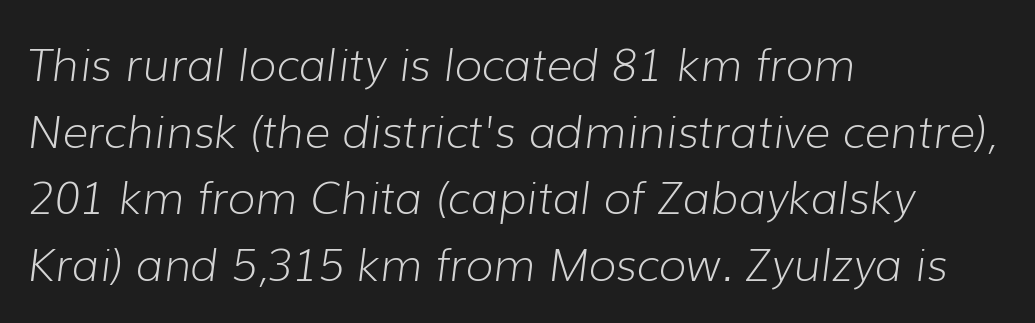
The image shows 45 px light type, italic (leaning right); set left-aligned, normal line spacing (1.48x), normal letter spacing, not underlined; low stroke contrast and a medium x-height.
